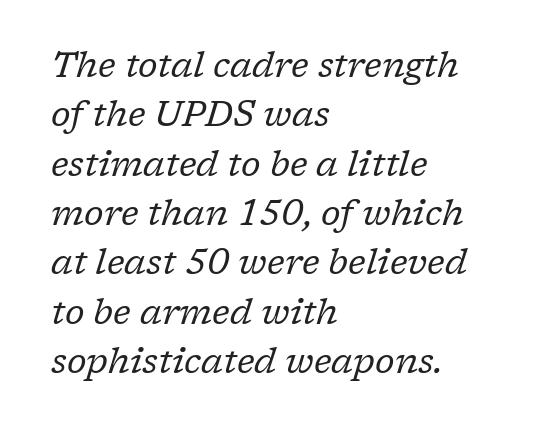
The image shows 35 px regular-weight serif type, italic (leaning right); set left-aligned, normal line spacing (1.41x), normal letter spacing, not underlined; low stroke contrast and a medium x-height.
